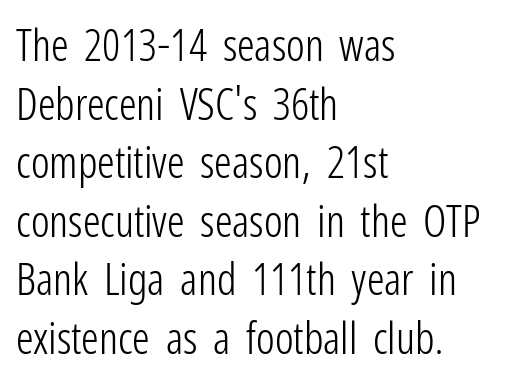
Heaviness? Minimal to ordinary, like unemphasized prose. In terms of letterspacing, this is plain default setting. The rendering anchors every line to the left-hand side. Check the space under the baseline: it is left empty.
